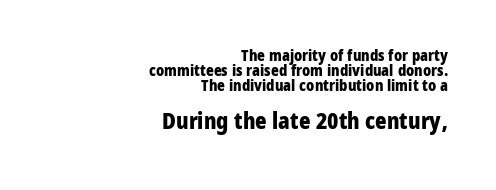
{"italic": "no", "bold": "yes", "underline": "no", "align": "right", "line_spacing": "tight", "line_spacing_ratio": 1.01, "letter_spacing": "normal", "letter_spacing_em": 0.0, "larger_block": "second", "size_ratio": 1.47, "glyph_px": 22}
